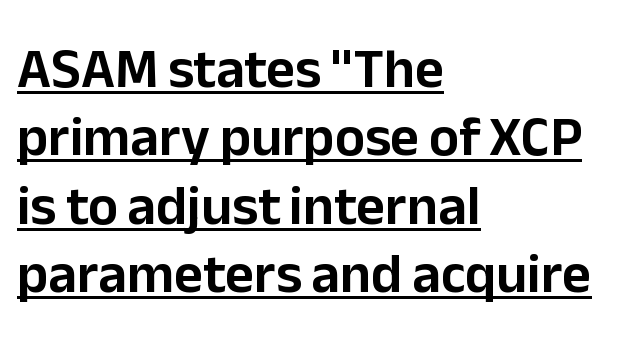
Proportional: the letters do not fall into vertical columns. The horizontal fit of the characters is conventional and even. The rendered words wear a rule along their underside. Do the letters lean? They stand straight. These lines are composed in type without serifs. Reading down the block, your eye returns to a fixed left position each line.
